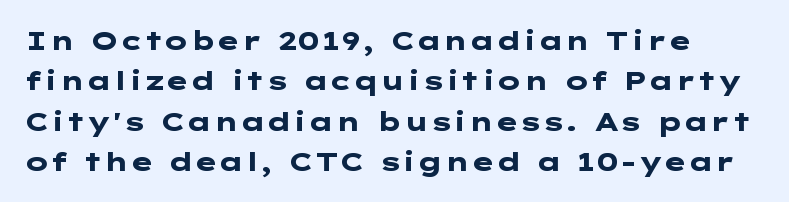
Glyph-to-glyph distance matches everyday printed text. Ordinary non-slanted type is in use. Pretty heavy lettering here — definitely bold. This block has exactly the height ordinary leading produces. Clear beneath every line of the passage.
